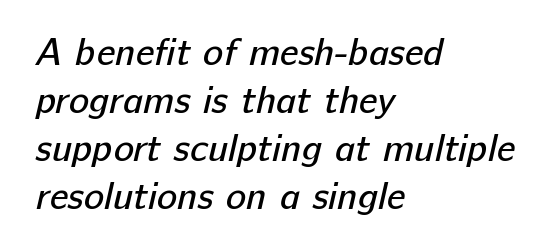
Reading down the block, your eye returns to a fixed left position each line. The line texture is even and compact thanks to regular tracking. Is this a fixed-width face? No — the glyphs have proportional, varying widths. The leading is moderate, giving the passage an even texture.
